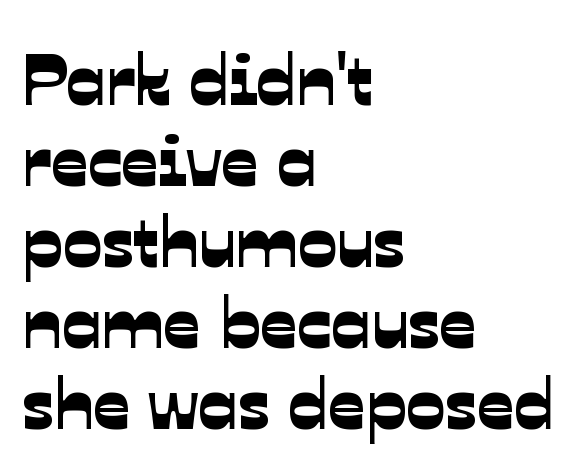
The image shows 73 px sans-serif type; set left-aligned, tight line spacing (1.11x), normal letter spacing, not underlined; low stroke contrast and a medium x-height.
